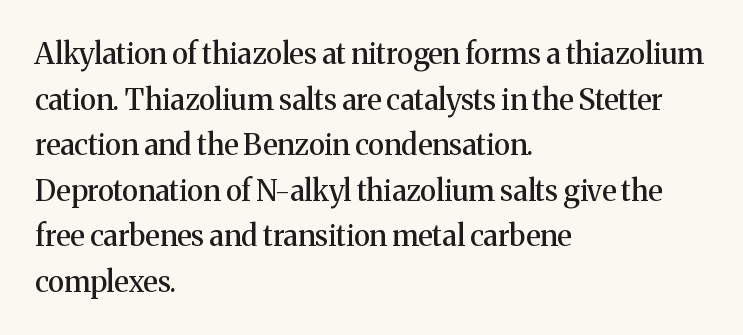
{"serif": "yes", "italic": "no", "width": "normal", "stroke_contrast": "medium", "x_height": "medium", "monospaced": "no", "underline": "no", "align": "left", "line_spacing": "normal", "line_spacing_ratio": 1.57, "letter_spacing": "normal", "letter_spacing_em": 0.0, "glyph_px": 29}
